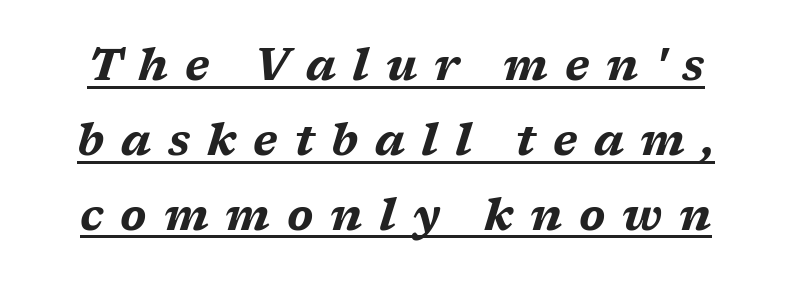
The image shows 44 px bold, wide type, italic (leaning right); set normal line spacing (1.7x), unusually wide letter spacing (+0.38 em), underlined; medium stroke contrast and a medium x-height.
